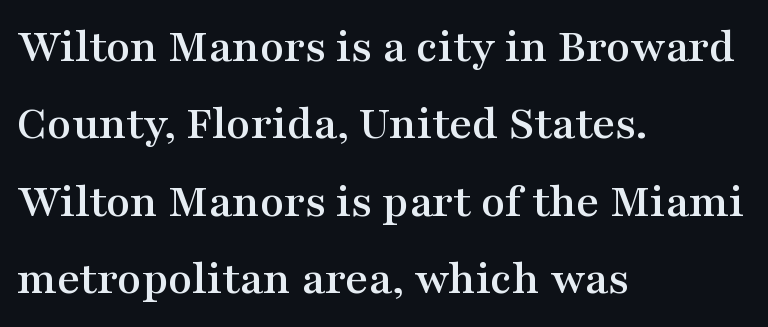
Typeset ragged right — the left edge is the straight one. Ordinary non-slanted type is in use. Think of a printed novel: that variable character pitch is what you see here. Vertically, the passage feels balanced, rows spaced as you'd expect. You could call the tracking neutral — neither tight nor loose.
